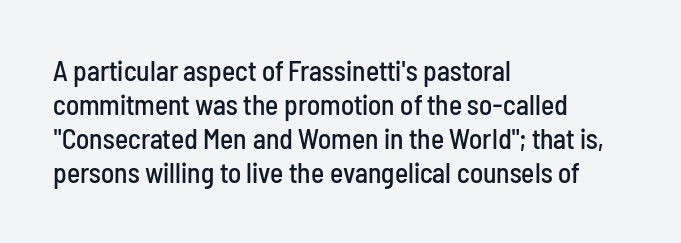
Q: Is the text italic (slanted)? A: No, it is upright.
Q: Is the typeface a serif or a sans-serif typeface? A: Sans-serif.
Q: Is the text underlined? A: No.
Q: How is the paragraph aligned? A: Left-aligned.
Q: Is the spacing between letters normal or unusually wide? A: Normal.
Q: Width (condensed, normal, or wide)? A: Condensed.
Q: Stroke contrast? A: Low.
Q: x-height? A: Medium.
Q: Monospaced? A: No.
